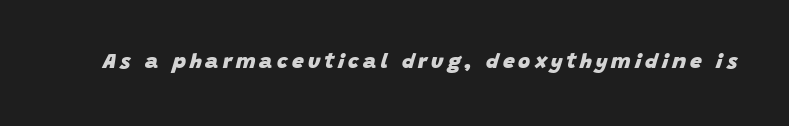
{"italic": "yes", "lean": "right", "slant_degrees": 15, "bold": "yes", "underline": "no", "glyph_px": 21}
